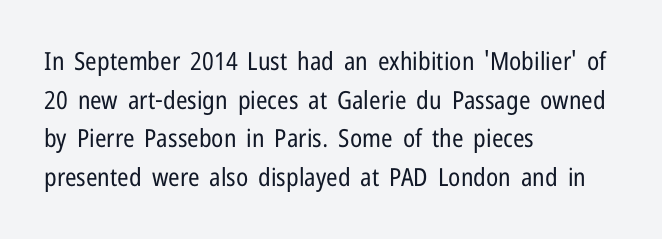
{"italic": "no", "bold": "no", "underline": "no", "align": "left", "line_spacing": "normal", "line_spacing_ratio": 1.55, "letter_spacing": "normal", "letter_spacing_em": 0.0, "glyph_px": 25}
